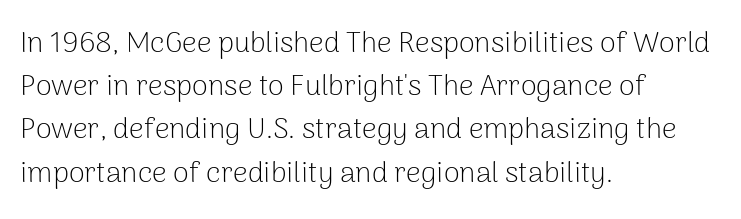
Q: Is the text bold? A: No.
Q: Is the text italic (slanted)? A: No, it is upright.
Q: Is the typeface a serif or a sans-serif typeface? A: Sans-serif.
Q: Is the text underlined? A: No.
Q: How is the paragraph aligned? A: Left-aligned.
Q: Is the spacing between letters normal or unusually wide? A: Normal.
Q: Is the spacing between lines tight, normal or loose? A: Normal.
Q: Width (condensed, normal, or wide)? A: Normal.
Q: Stroke contrast? A: Low.
Q: x-height? A: Medium.
Q: Monospaced? A: No.
